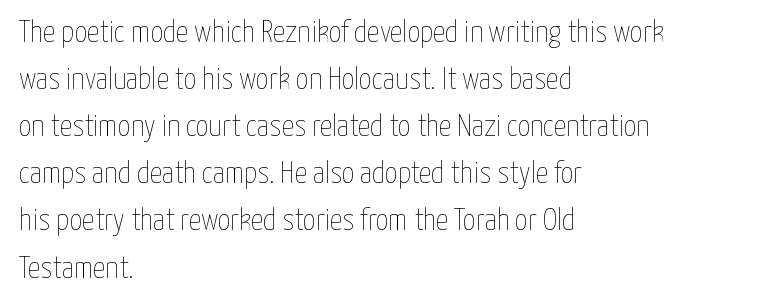
Has an underline been added? It has not. You could not count columns in this text — the font is proportionally spaced. Evenly set lines give the paragraph a standard silhouette. Glyph-to-glyph distance matches everyday printed text. Posture: upright roman. The compositor pushed each line to the left boundary.
